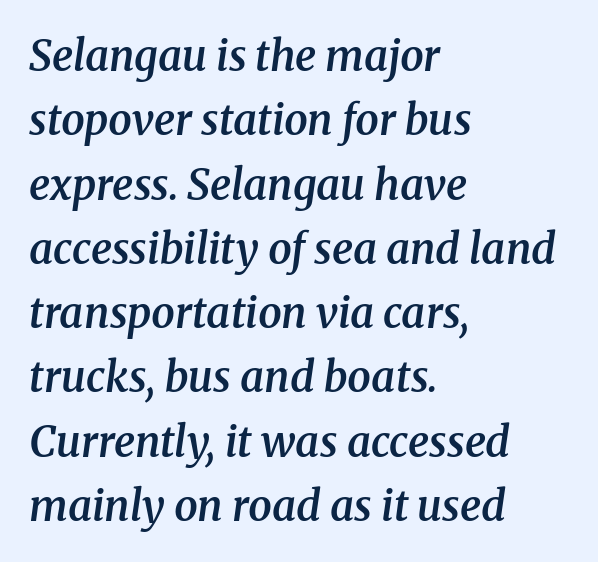
{"serif": "yes", "italic": "yes", "lean": "right", "slant_degrees": 8, "bold": "semi", "weight": "semibold", "width": "normal", "stroke_contrast": "medium", "x_height": "medium", "monospaced": "no", "underline": "no", "align": "left", "line_spacing": "normal", "line_spacing_ratio": 1.53, "letter_spacing": "normal", "letter_spacing_em": 0.0, "glyph_px": 42}
